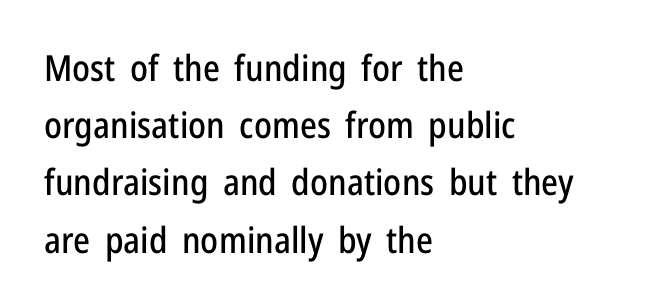
Q: Is the text italic (slanted)? A: No, it is upright.
Q: Is the typeface a serif or a sans-serif typeface? A: Sans-serif.
Q: Is the text underlined? A: No.
Q: How is the paragraph aligned? A: Left-aligned.
Q: Is the spacing between letters normal or unusually wide? A: Normal.
Q: Is the spacing between lines tight, normal or loose? A: Normal.
Q: Width (condensed, normal, or wide)? A: Condensed.
Q: Stroke contrast? A: Low.
Q: x-height? A: Medium.
Q: Monospaced? A: No.
